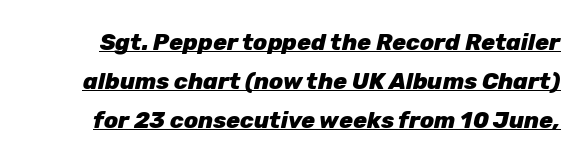
The image shows 23 px bold type, italic (leaning right); set normal line spacing (1.69x), normal letter spacing, underlined.
